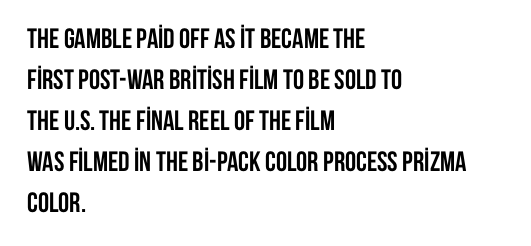
Spacing verdict: proportional, widths tailored to each character. The ragged edge is on the right, which tells us the setting is flush left. Heavy-handed strokes throughout: this text is bold. The area under the type is left untouched.
